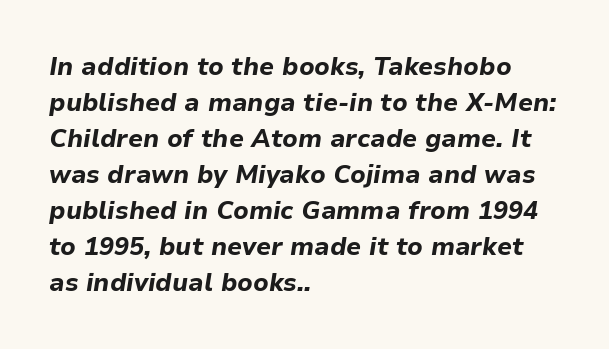
The image shows 25 px bold type, italic (leaning right); set left-aligned, normal line spacing (1.44x), normal letter spacing, not underlined.
